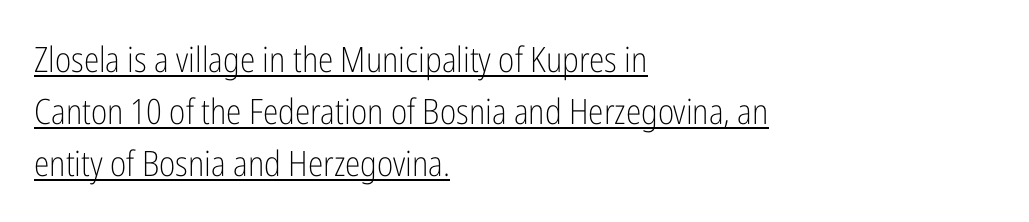
{"serif": "no", "italic": "no", "bold": "no", "weight": "light", "width": "condensed", "stroke_contrast": "low", "x_height": "medium", "monospaced": "no", "underline": "yes", "align": "left", "line_spacing": "normal", "line_spacing_ratio": 1.49, "letter_spacing": "normal", "letter_spacing_em": 0.0, "glyph_px": 35}
